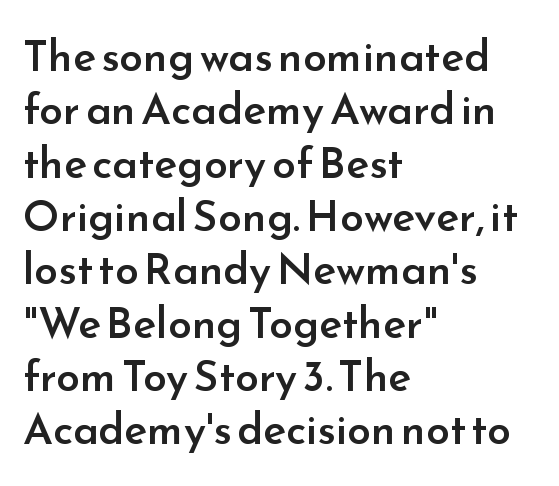
Q: Is the text bold? A: Semi-bold.
Q: Is the text italic (slanted)? A: No, it is upright.
Q: Is the typeface a serif or a sans-serif typeface? A: Sans-serif.
Q: Is the text underlined? A: No.
Q: How is the paragraph aligned? A: Left-aligned.
Q: Is the spacing between letters normal or unusually wide? A: Normal.
Q: Width (condensed, normal, or wide)? A: Normal.
Q: Stroke contrast? A: Low.
Q: x-height? A: Small.
Q: Monospaced? A: No.
